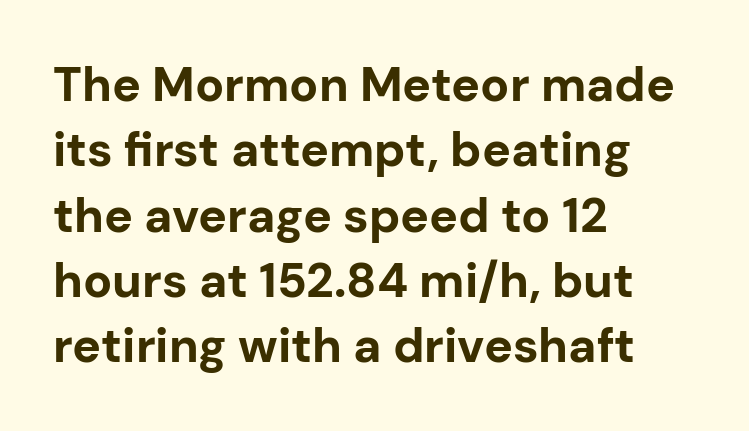
{"serif": "no", "italic": "no", "bold": "yes", "weight": "bold", "width": "normal", "stroke_contrast": "low", "x_height": "medium", "monospaced": "no", "underline": "no", "align": "left", "line_spacing": "normal", "line_spacing_ratio": 1.36, "letter_spacing": "normal", "letter_spacing_em": 0.0, "glyph_px": 48}
